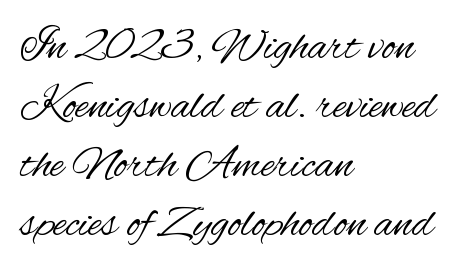
Reading down the column, the eye jumps a familiar distance to each next line. Is the block centered? No — it sits flush against the left margin. What kind of face is this? One without serifs — a sans. Short note: letters normally spaced.
